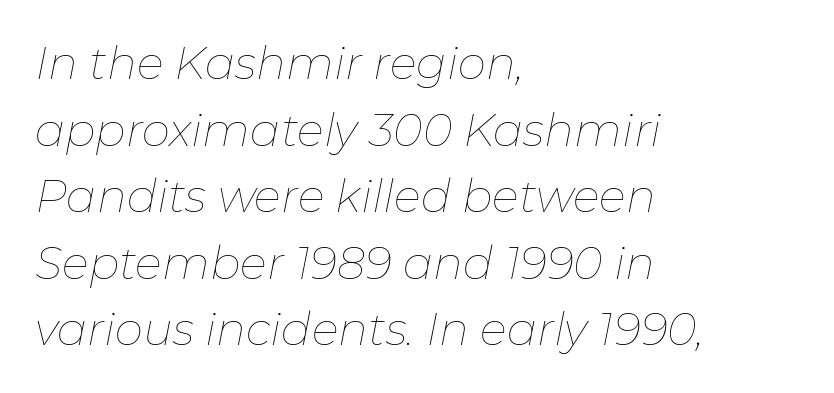
Q: Is the text bold? A: No.
Q: Is the text italic (slanted)? A: Yes, it leans right by about 11 degrees.
Q: Is the text underlined? A: No.
Q: How is the paragraph aligned? A: Left-aligned.
Q: Is the spacing between letters normal or unusually wide? A: Normal.
Q: Is the spacing between lines tight, normal or loose? A: Normal.
Q: Width (condensed, normal, or wide)? A: Normal.
Q: Stroke contrast? A: Low.
Q: x-height? A: Medium.
Q: Monospaced? A: No.
